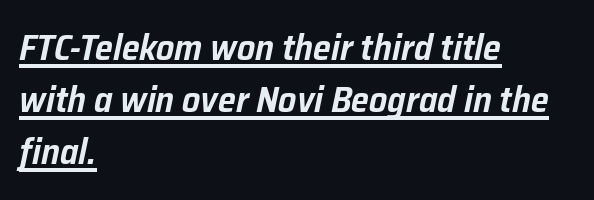
{"italic": "yes", "lean": "right", "slant_degrees": 12, "width": "normal", "stroke_contrast": "low", "x_height": "medium", "monospaced": "no", "underline": "yes", "align": "left", "line_spacing": "normal", "line_spacing_ratio": 1.45, "letter_spacing": "normal", "letter_spacing_em": 0.0, "glyph_px": 36}
